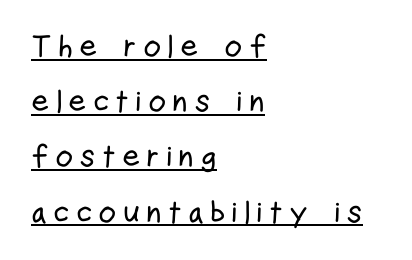
{"serif": "no", "italic": "no", "width": "condensed", "stroke_contrast": "low", "x_height": "medium", "monospaced": "no", "underline": "yes", "align": "left", "line_spacing_ratio": 1.78, "glyph_px": 31}
